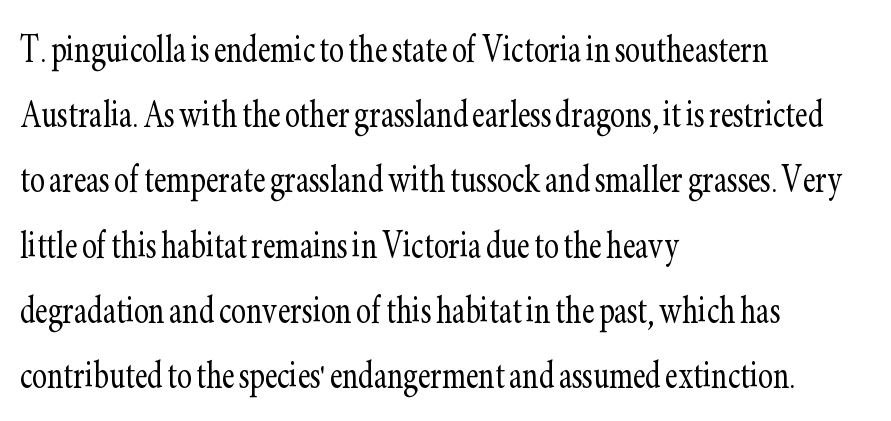
Q: Is the text bold? A: No.
Q: Is the text italic (slanted)? A: No, it is upright.
Q: Is the typeface a serif or a sans-serif typeface? A: Serif.
Q: Is the text underlined? A: No.
Q: How is the paragraph aligned? A: Left-aligned.
Q: Is the spacing between letters normal or unusually wide? A: Normal.
Q: Is the spacing between lines tight, normal or loose? A: Normal.
Q: Width (condensed, normal, or wide)? A: Condensed.
Q: Stroke contrast? A: Low.
Q: x-height? A: Small.
Q: Monospaced? A: No.
